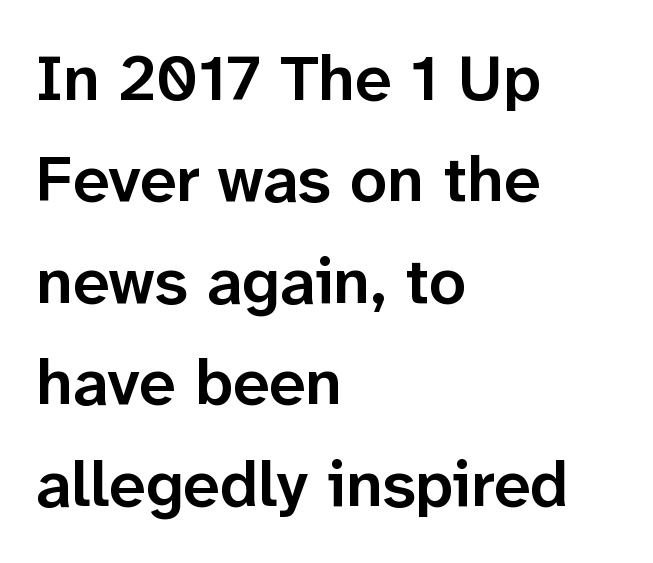
{"serif": "no", "italic": "no", "bold": "semi", "weight": "semibold", "width": "normal", "stroke_contrast": "low", "x_height": "medium", "monospaced": "no", "underline": "no", "align": "left", "line_spacing": "normal", "line_spacing_ratio": 1.56, "letter_spacing": "normal", "letter_spacing_em": 0.0, "glyph_px": 65}
